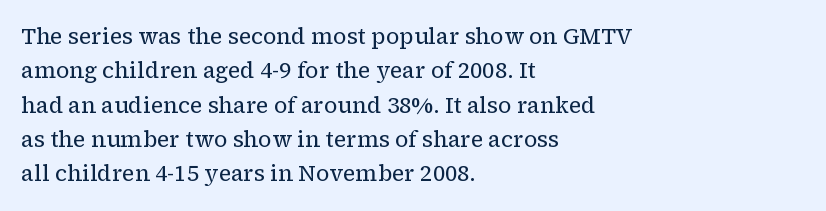
The specimen reads as upright at a glance. Is the stroke heavy? The answer is a plain regular-or-lighter. Clear beneath every line of the passage. Notice how descenders clear the ascenders below comfortably — that's standard leading.
